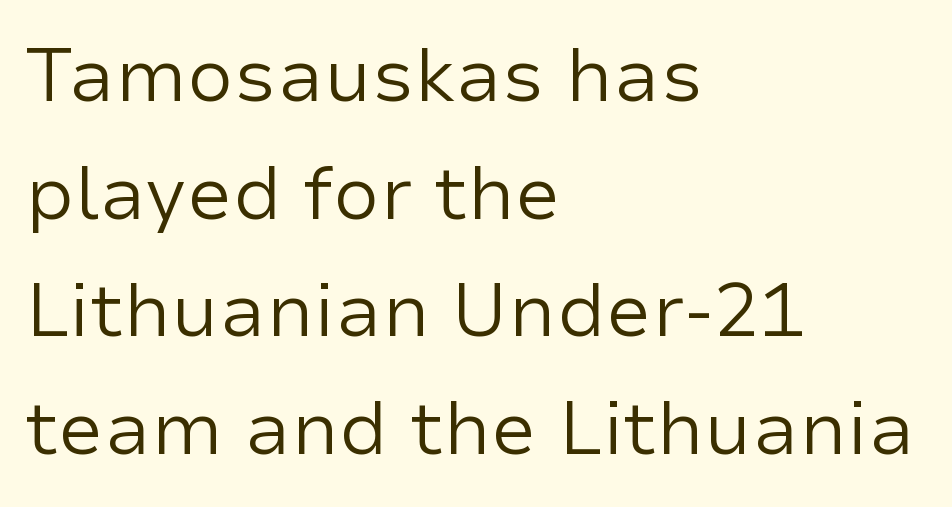
The image shows 75 px regular-weight sans-serif type, upright; set left-aligned, normal line spacing (1.57x), normal letter spacing, not underlined; low stroke contrast and a medium x-height.
